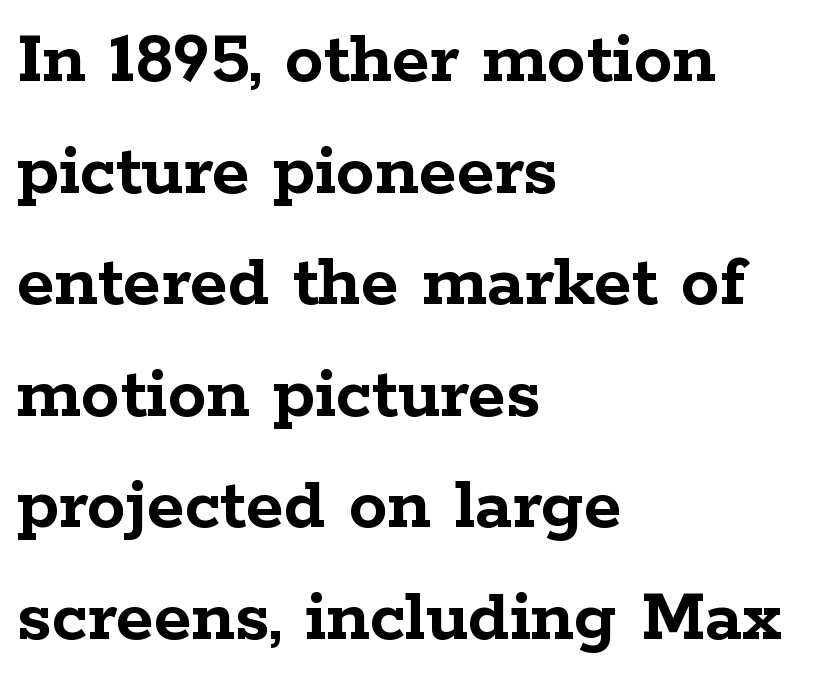
Q: Is the text bold? A: Yes.
Q: Is the text italic (slanted)? A: No, it is upright.
Q: Is the typeface a serif or a sans-serif typeface? A: Serif.
Q: Is the text underlined? A: No.
Q: How is the paragraph aligned? A: Left-aligned.
Q: Is the spacing between letters normal or unusually wide? A: Normal.
Q: Is the spacing between lines tight, normal or loose? A: Normal.
Q: Width (condensed, normal, or wide)? A: Wide.
Q: Stroke contrast? A: Low.
Q: x-height? A: Medium.
Q: Monospaced? A: No.
